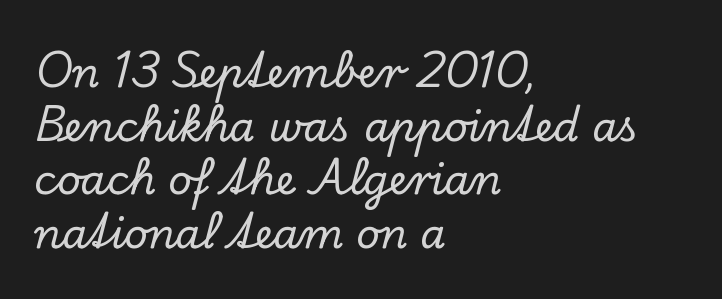
Descender tails drop into unmarked territory. How would I describe the line gaps? Plain and ordinary. This sample is left-justified, so line endings fall wherever the words run out. Note the varied advance widths — an 'i' is clearly narrower than an 'm'. Letter spacing: default.
